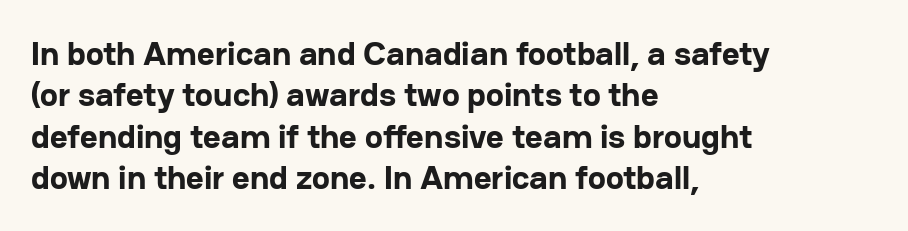
{"serif": "no", "italic": "no", "bold": "yes", "weight": "bold", "width": "normal", "stroke_contrast": "low", "x_height": "medium", "monospaced": "no", "underline": "no", "align": "left", "line_spacing_ratio": 1.22, "letter_spacing": "normal", "letter_spacing_em": 0.0, "glyph_px": 34}
